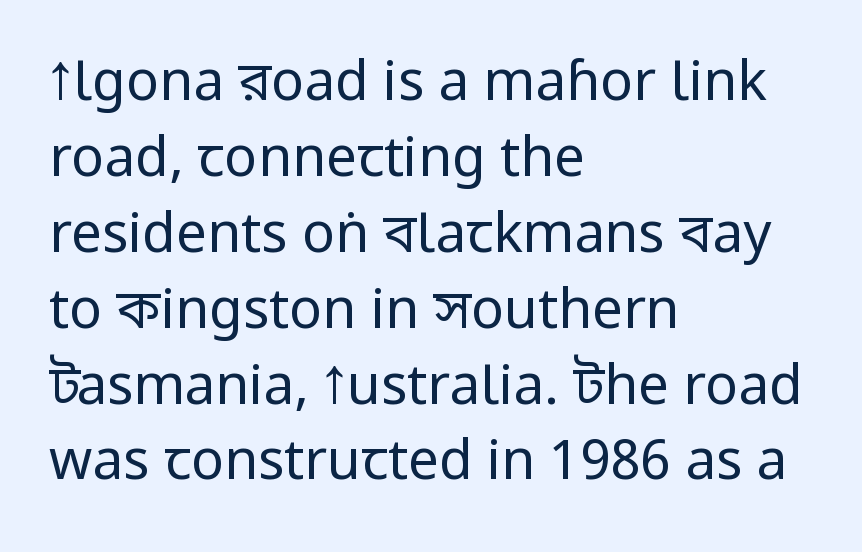
Varying glyph widths throughout — classic text-font behaviour. This is the regular roman posture of the typeface. Font category for this specimen: sans-serif. Check under the words: just untouched page. No heavy texture on the line: the type isn't bold. Casual observation: everything's shoved over to the left.
